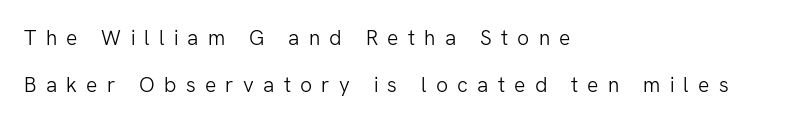
If you drew a ruler down the left edge, every line would touch it. Rows of type keep a wide berth in the vertical direction. Tall strokes in this sample are plumb rather than angled. Any mark beneath the type? The region is blank. Characters follow at a spacing far wider than the type designer built in. Stems here are at most as thick as an everyday book face.
